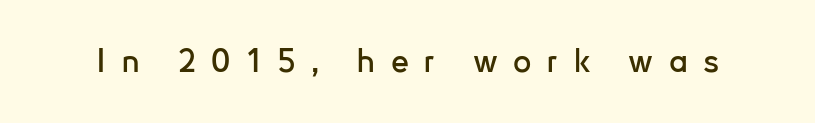
Q: Is the text italic (slanted)? A: No, it is upright.
Q: Is the typeface a serif or a sans-serif typeface? A: Sans-serif.
Q: Is the text underlined? A: No.
Q: Is the spacing between letters normal or unusually wide? A: Unusually wide.
Q: Width (condensed, normal, or wide)? A: Normal.
Q: Stroke contrast? A: Low.
Q: x-height? A: Small.
Q: Monospaced? A: No.
